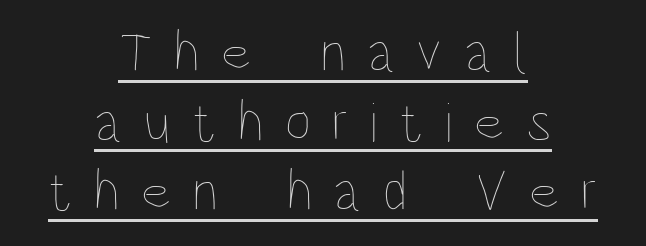
Q: Is the text bold? A: No.
Q: Is the text italic (slanted)? A: No, it is upright.
Q: Is the text underlined? A: Yes.
Q: How is the paragraph aligned? A: Centered.
Q: Is the spacing between letters normal or unusually wide? A: Unusually wide.
Q: Width (condensed, normal, or wide)? A: Condensed.
Q: Stroke contrast? A: Low.
Q: x-height? A: Large.
Q: Monospaced? A: No.
